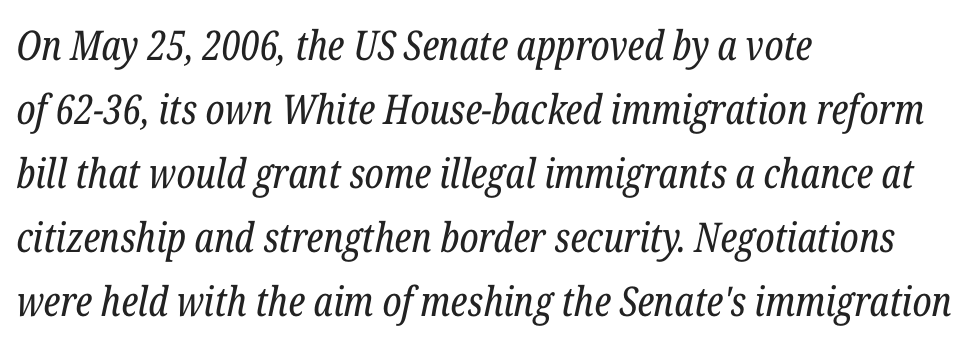
Q: Is the text bold? A: No.
Q: Is the text italic (slanted)? A: Yes, it leans right by about 12 degrees.
Q: Is the typeface a serif or a sans-serif typeface? A: Serif.
Q: Is the text underlined? A: No.
Q: How is the paragraph aligned? A: Left-aligned.
Q: Is the spacing between letters normal or unusually wide? A: Normal.
Q: Is the spacing between lines tight, normal or loose? A: Normal.
Q: Width (condensed, normal, or wide)? A: Condensed.
Q: Stroke contrast? A: Low.
Q: x-height? A: Medium.
Q: Monospaced? A: No.
